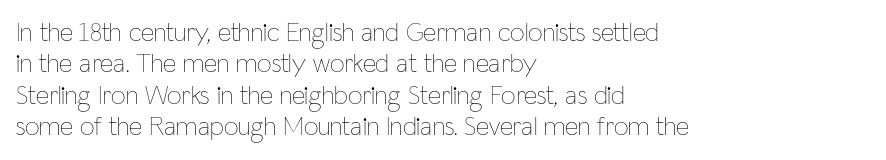
Q: Is the text bold? A: No.
Q: Is the text italic (slanted)? A: No, it is upright.
Q: Is the text underlined? A: No.
Q: How is the paragraph aligned? A: Left-aligned.
Q: Is the spacing between letters normal or unusually wide? A: Normal.
